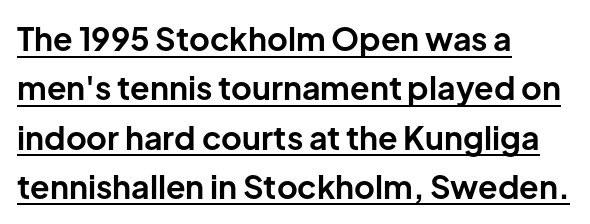
The space between consecutive lines is moderate. Looks like someone drew a line under every word here. Look at the stroke-to-counter ratio: heavy, a bold. What stands out about the letter spacing? Nothing — it is the standard amount.
